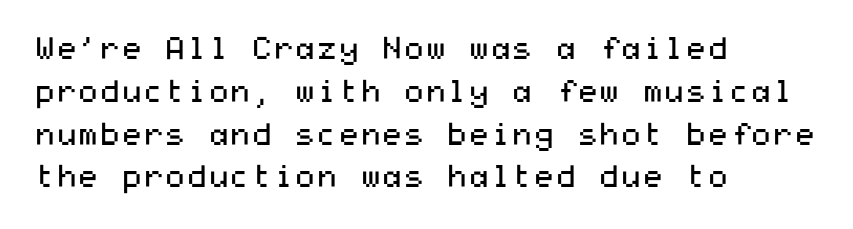
Q: Is the text bold? A: No.
Q: Is the text italic (slanted)? A: No, it is upright.
Q: Is the typeface a serif or a sans-serif typeface? A: Sans-serif.
Q: Is the text underlined? A: No.
Q: How is the paragraph aligned? A: Left-aligned.
Q: Is the spacing between letters normal or unusually wide? A: Normal.
Q: Is the spacing between lines tight, normal or loose? A: Normal.
Q: Width (condensed, normal, or wide)? A: Wide.
Q: Stroke contrast? A: Medium.
Q: x-height? A: Medium.
